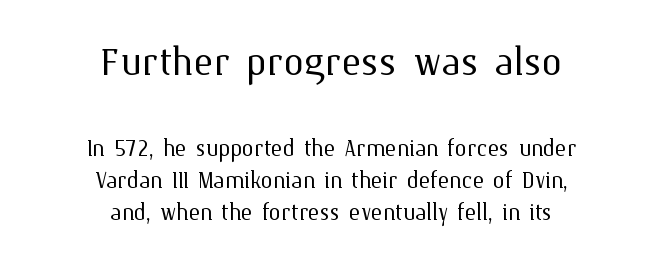
The image shows 52 px light type, upright; set centered, tight line spacing (1.07x), normal letter spacing, not underlined; the first (top) block is 1.73x larger; medium stroke contrast and a medium x-height.
